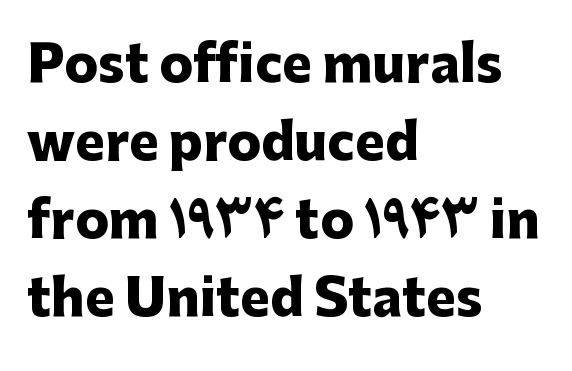
Q: Is the text bold? A: Yes.
Q: Is the text italic (slanted)? A: No, it is upright.
Q: Is the typeface a serif or a sans-serif typeface? A: Sans-serif.
Q: Is the text underlined? A: No.
Q: How is the paragraph aligned? A: Left-aligned.
Q: Is the spacing between letters normal or unusually wide? A: Normal.
Q: Is the spacing between lines tight, normal or loose? A: Normal.
Q: Width (condensed, normal, or wide)? A: Normal.
Q: Stroke contrast? A: Low.
Q: x-height? A: Medium.
Q: Monospaced? A: No.
